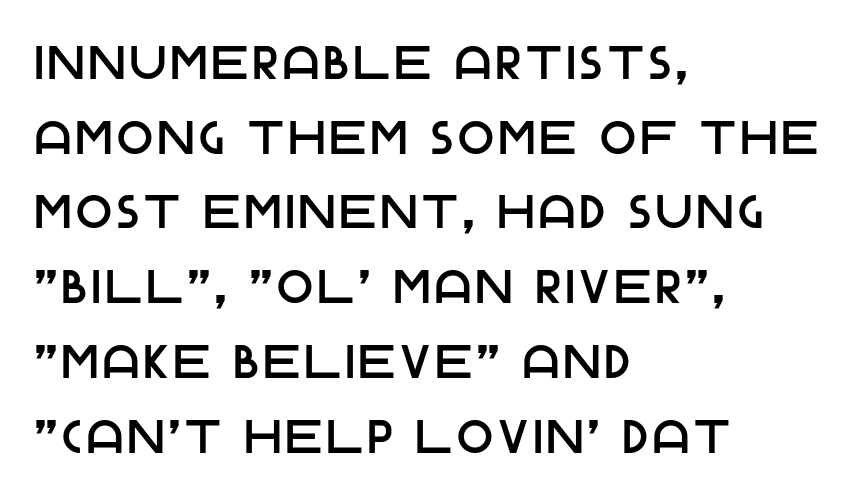
Q: Is the text italic (slanted)? A: No, it is upright.
Q: Is the typeface a serif or a sans-serif typeface? A: Sans-serif.
Q: Is the text underlined? A: No.
Q: How is the paragraph aligned? A: Left-aligned.
Q: Is the spacing between lines tight, normal or loose? A: Normal.
Q: Width (condensed, normal, or wide)? A: Normal.
Q: Stroke contrast? A: Low.
Q: x-height? A: Large.
Q: Monospaced? A: No.
